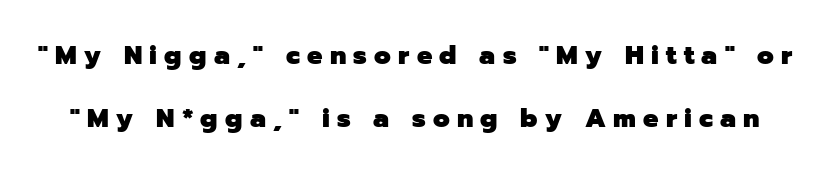
Tracking here is generous; glyphs stand well apart from one another. The gap between lines stays unmarked. Its strokes are broad and dark, the hallmark of bold type. This sample uses an upright cut, with every glyph sitting square on the baseline. What's the leading like? Stretched, with rows far apart.
